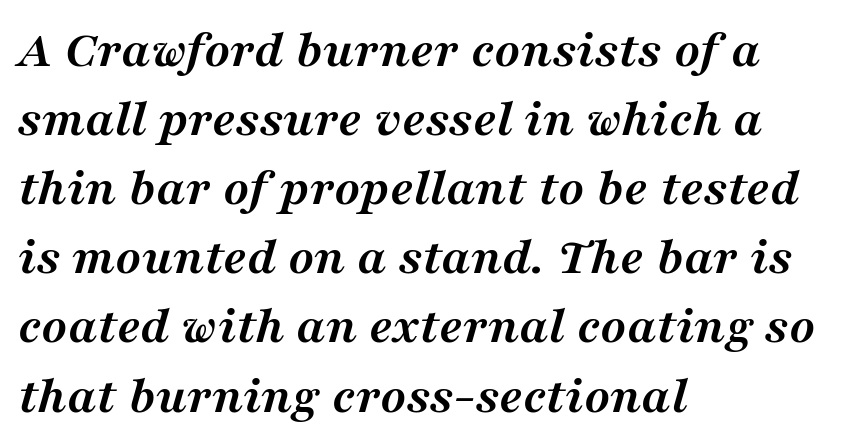
Q: Is the text bold? A: Yes.
Q: Is the text italic (slanted)? A: Yes, it leans right by about 16 degrees.
Q: Is the typeface a serif or a sans-serif typeface? A: Serif.
Q: Is the text underlined? A: No.
Q: How is the paragraph aligned? A: Left-aligned.
Q: Is the spacing between letters normal or unusually wide? A: Normal.
Q: Is the spacing between lines tight, normal or loose? A: Normal.
Q: Width (condensed, normal, or wide)? A: Normal.
Q: Stroke contrast? A: Medium.
Q: x-height? A: Medium.
Q: Monospaced? A: No.
